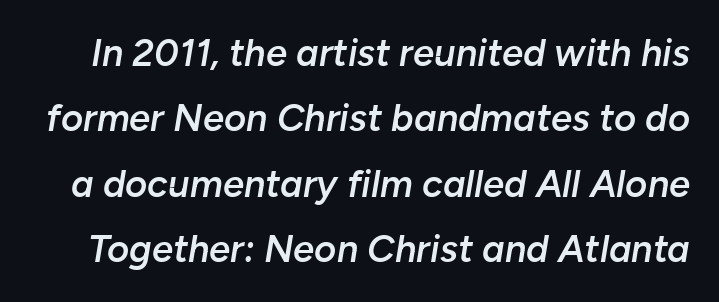
The image shows 38 px semibold type, italic (leaning right); set line spacing 1.72x, normal letter spacing, not underlined; low stroke contrast and a medium x-height.
